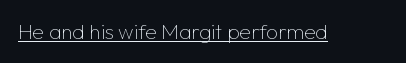
The image shows 21 px text type, upright; set normal letter spacing, underlined.
